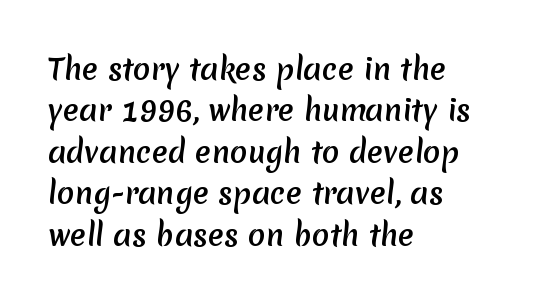
Q: Is the typeface a serif or a sans-serif typeface? A: Sans-serif.
Q: Is the text underlined? A: No.
Q: How is the paragraph aligned? A: Left-aligned.
Q: Is the spacing between letters normal or unusually wide? A: Normal.
Q: Is the spacing between lines tight, normal or loose? A: Normal.
Q: Width (condensed, normal, or wide)? A: Normal.
Q: Stroke contrast? A: Medium.
Q: x-height? A: Medium.
Q: Monospaced? A: No.
